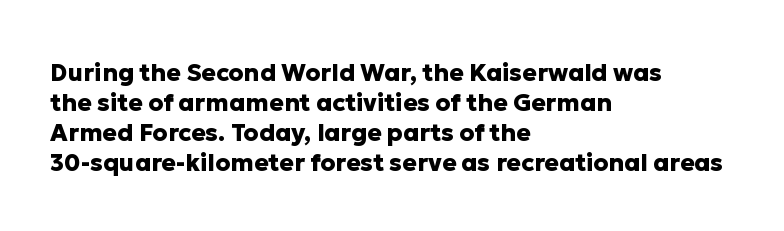
The image shows 24 px bold type, upright; set left-aligned, normal line spacing (1.25x), normal letter spacing, not underlined.
